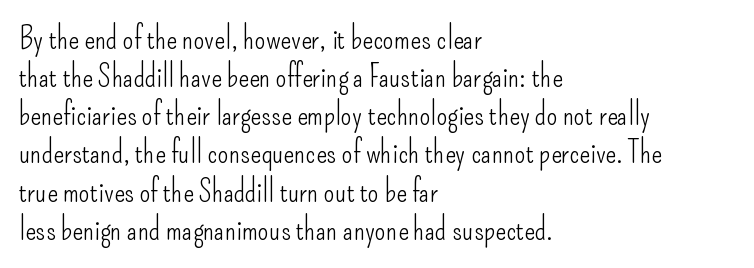
Is the block centered? No — it sits flush against the left margin. The line texture is even and compact thanks to regular tracking. The font's upright variant was chosen for this text. Are there feet on the stems? There aren't — it's a sans.
